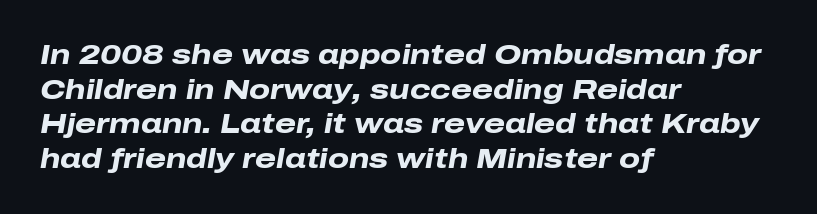
Emphasis by weight is at full strength: bold. Alignment: flush left. Slanted lettering throughout. The tracking reads as untouched default to a designer's eye. Just letters on the line, the space beneath them empty.
